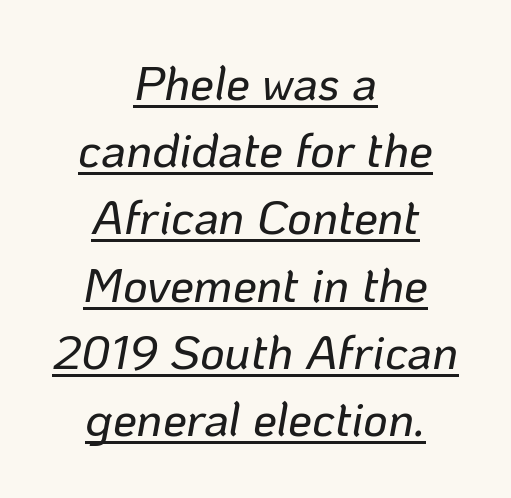
Q: Is the text italic (slanted)? A: Yes, it leans right by about 10 degrees.
Q: Is the text underlined? A: Yes.
Q: How is the paragraph aligned? A: Centered.
Q: Is the spacing between letters normal or unusually wide? A: Normal.
Q: Is the spacing between lines tight, normal or loose? A: Normal.
Q: Width (condensed, normal, or wide)? A: Normal.
Q: Stroke contrast? A: Low.
Q: x-height? A: Medium.
Q: Monospaced? A: No.
